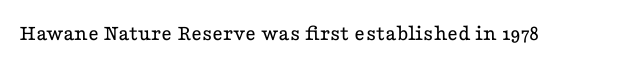
The type is set solid horizontally, with unmodified tracking. Words float on clear page, feet unadorned. A quiet, ordinary-to-light weight characterises the typeface. The type sits square on the baseline with zero lean.
